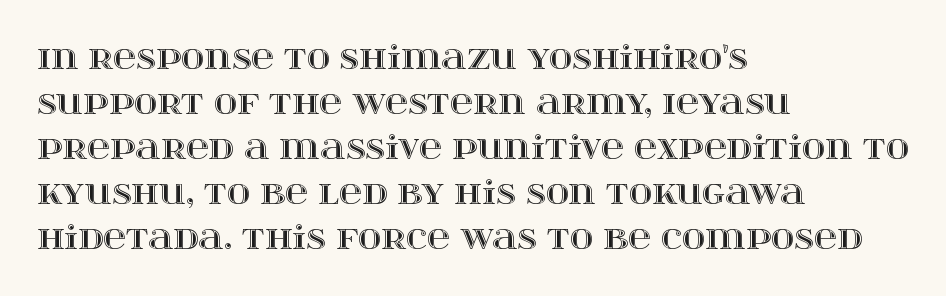
The image shows 32 px wide type, upright; set left-aligned, normal line spacing (1.41x), normal letter spacing, not underlined; a large x-height.
